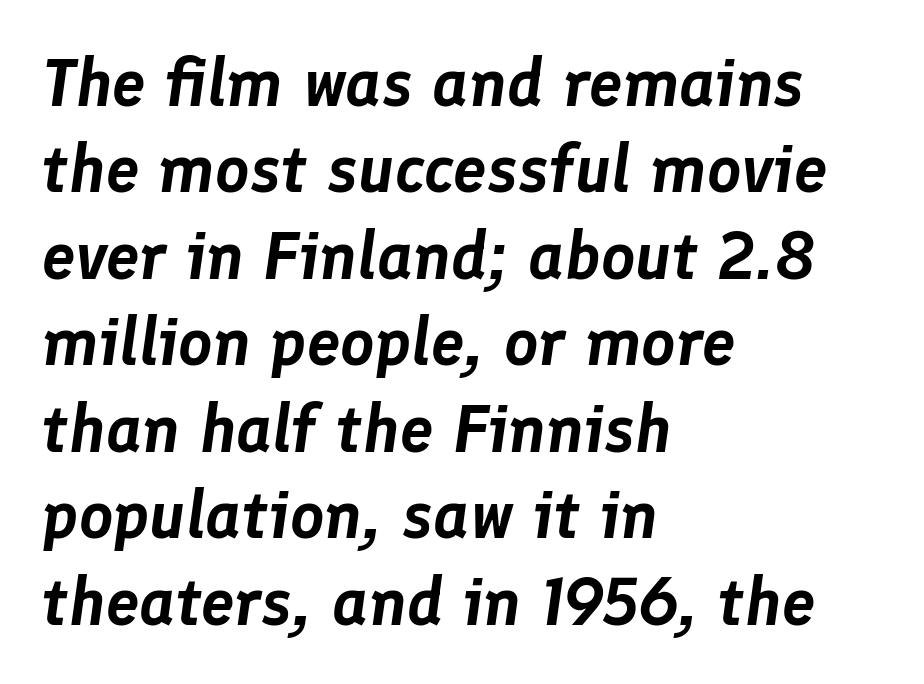
{"italic": "yes", "lean": "right", "slant_degrees": 8, "width": "normal", "stroke_contrast": "low", "x_height": "medium", "monospaced": "no", "underline": "no", "align": "left", "line_spacing": "normal", "line_spacing_ratio": 1.29, "letter_spacing": "normal", "letter_spacing_em": 0.0, "glyph_px": 67}
